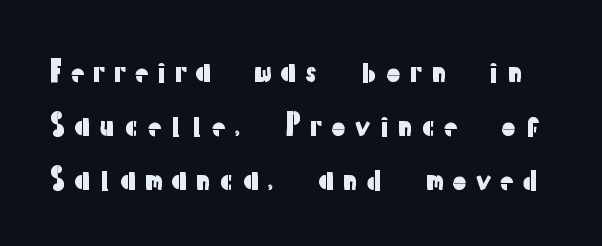
The image shows 28 px sans-serif type, upright; set loose line spacing (1.92x), unusually wide letter spacing (+0.24 em), not underlined; low stroke contrast and a medium x-height.
